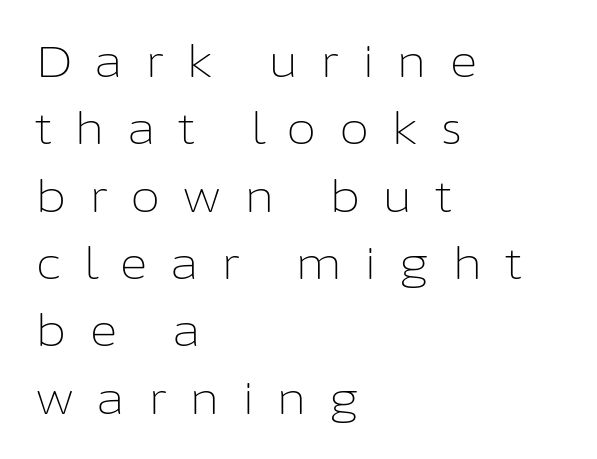
Q: Is the text bold? A: No.
Q: Is the text italic (slanted)? A: No, it is upright.
Q: Is the typeface a serif or a sans-serif typeface? A: Sans-serif.
Q: Is the text underlined? A: No.
Q: How is the paragraph aligned? A: Left-aligned.
Q: Is the spacing between letters normal or unusually wide? A: Unusually wide.
Q: Is the spacing between lines tight, normal or loose? A: Normal.
Q: Width (condensed, normal, or wide)? A: Normal.
Q: Stroke contrast? A: Low.
Q: x-height? A: Medium.
Q: Monospaced? A: No.
